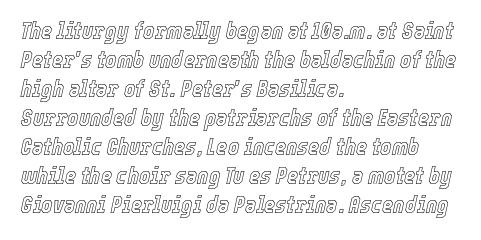
{"italic": "yes", "lean": "right", "slant_degrees": 12, "underline": "no", "align": "left", "line_spacing_ratio": 1.21, "letter_spacing": "normal", "letter_spacing_em": 0.0, "glyph_px": 24}
